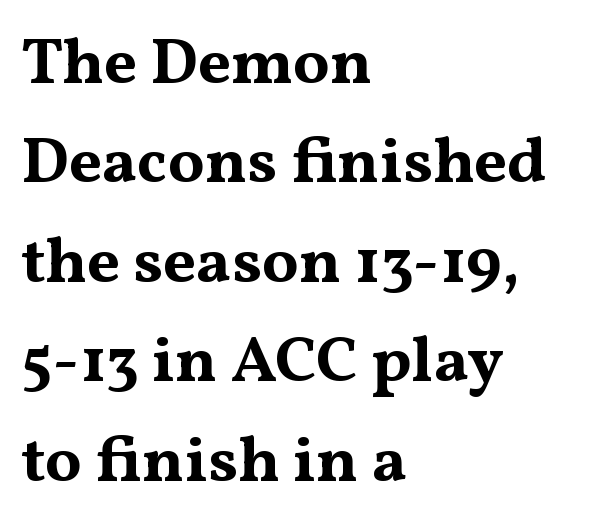
Q: Is the text bold? A: Yes.
Q: Is the text italic (slanted)? A: No, it is upright.
Q: Is the typeface a serif or a sans-serif typeface? A: Serif.
Q: Is the text underlined? A: No.
Q: How is the paragraph aligned? A: Left-aligned.
Q: Is the spacing between letters normal or unusually wide? A: Normal.
Q: Is the spacing between lines tight, normal or loose? A: Normal.
Q: Width (condensed, normal, or wide)? A: Wide.
Q: Stroke contrast? A: Medium.
Q: x-height? A: Medium.
Q: Monospaced? A: No.
